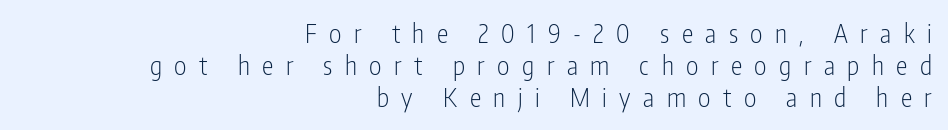
Q: Is the text bold? A: No.
Q: Is the text italic (slanted)? A: No, it is upright.
Q: Is the text underlined? A: No.
Q: How is the paragraph aligned? A: Right-aligned.
Q: Is the spacing between letters normal or unusually wide? A: Unusually wide.
